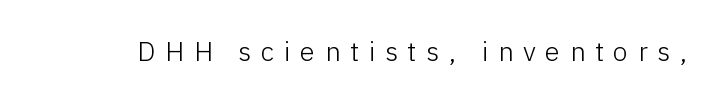
The cut favours lightness, reaching ordinary text weight at its darkest. The specimen omits any rule beneath the text block's lines. Is there any slant? The stems are plumb. A typesetter would call this heavily tracked-out type.
